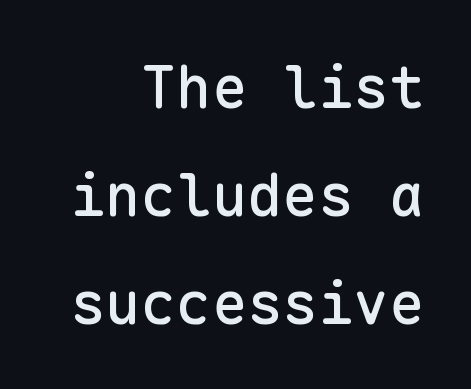
Q: Is the text italic (slanted)? A: No, it is upright.
Q: Is the typeface a serif or a sans-serif typeface? A: Sans-serif.
Q: Is the text underlined? A: No.
Q: How is the paragraph aligned? A: Right-aligned.
Q: Is the spacing between letters normal or unusually wide? A: Normal.
Q: Width (condensed, normal, or wide)? A: Normal.
Q: Stroke contrast? A: Low.
Q: x-height? A: Medium.
Q: Monospaced? A: Yes.
